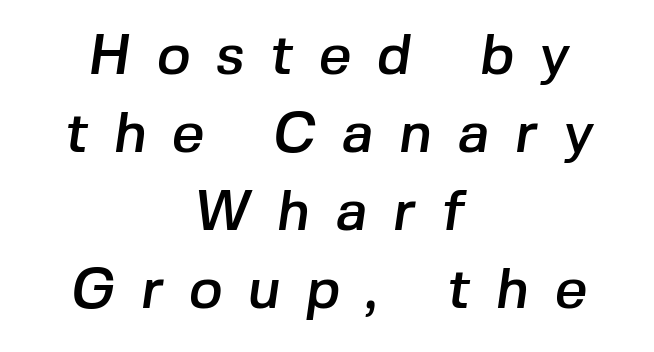
Q: Is the typeface a serif or a sans-serif typeface? A: Sans-serif.
Q: Is the text underlined? A: No.
Q: How is the paragraph aligned? A: Centered.
Q: Is the spacing between letters normal or unusually wide? A: Unusually wide.
Q: Is the spacing between lines tight, normal or loose? A: Normal.
Q: Width (condensed, normal, or wide)? A: Normal.
Q: Stroke contrast? A: Low.
Q: x-height? A: Medium.
Q: Monospaced? A: No.
